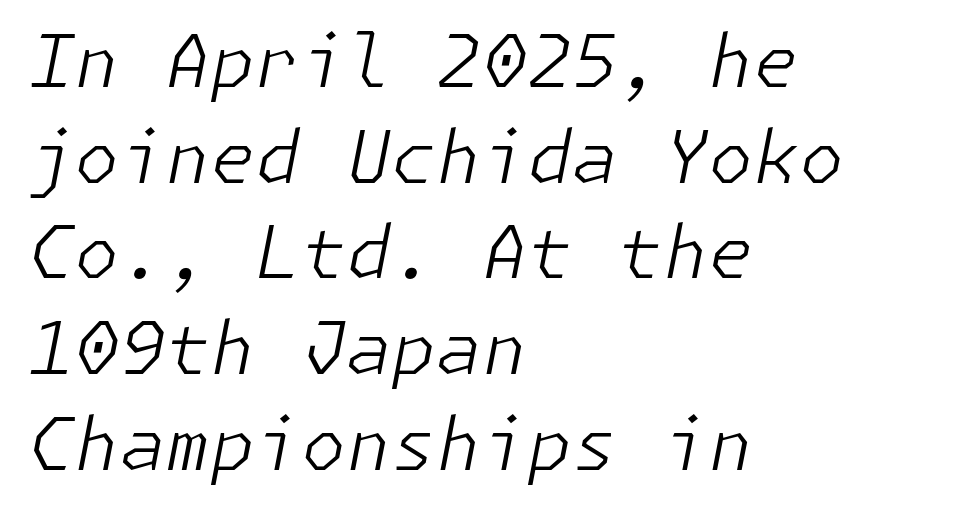
Q: Is the text bold? A: No.
Q: Is the text italic (slanted)? A: Yes, it leans right by about 11 degrees.
Q: Is the text underlined? A: No.
Q: How is the paragraph aligned? A: Left-aligned.
Q: Is the spacing between letters normal or unusually wide? A: Normal.
Q: Is the spacing between lines tight, normal or loose? A: Normal.
Q: Width (condensed, normal, or wide)? A: Normal.
Q: Stroke contrast? A: Low.
Q: x-height? A: Medium.
